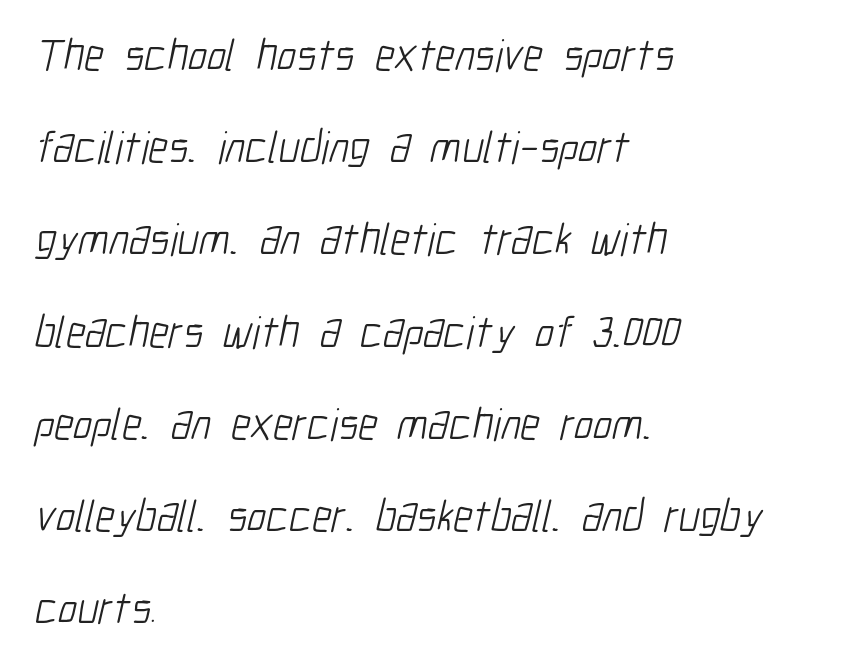
The image shows 45 px light, condensed sans-serif type; set left-aligned, loose line spacing (2.05x), normal letter spacing, not underlined; low stroke contrast and a medium x-height.
